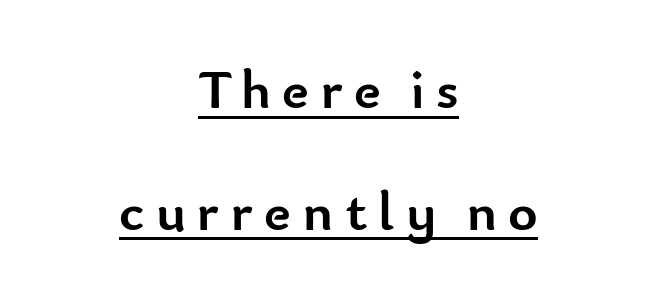
The passage is arranged like a title page — every line centered. Typographically, this falls in the sans-serif category. Reading down the column, the eye jumps a long way to each next line. These lines have a slow, spaced-out rhythm from letter to letter. The string is rendered with underlining switched on.
